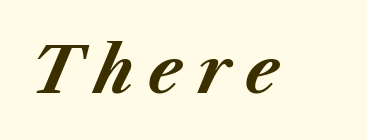
{"italic": "yes", "lean": "right", "slant_degrees": 23, "bold": "yes", "weight": "bold", "width": "normal", "stroke_contrast": "medium", "x_height": "medium", "monospaced": "no", "underline": "no", "letter_spacing": "wide", "letter_spacing_em": 0.22, "glyph_px": 64}
